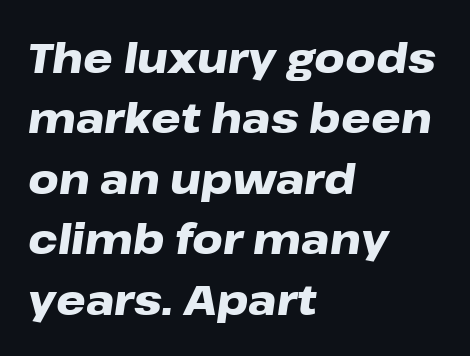
The image shows 42 px heavy, wide type, italic (leaning right); set left-aligned, normal line spacing (1.44x), normal letter spacing, not underlined; low stroke contrast and a medium x-height.
